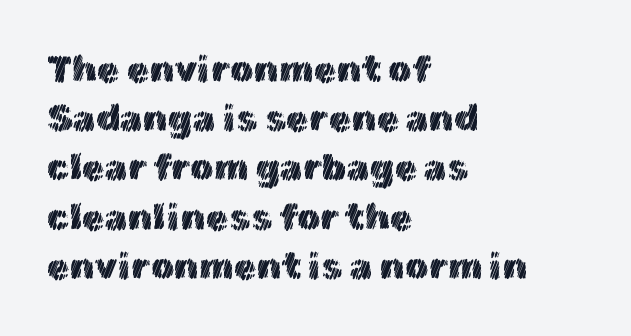
Q: Is the text italic (slanted)? A: No, it is upright.
Q: Is the text underlined? A: No.
Q: How is the paragraph aligned? A: Left-aligned.
Q: Is the spacing between letters normal or unusually wide? A: Normal.
Q: Is the spacing between lines tight, normal or loose? A: Normal.
Q: Width (condensed, normal, or wide)? A: Normal.
Q: x-height? A: Medium.
Q: Monospaced? A: No.
